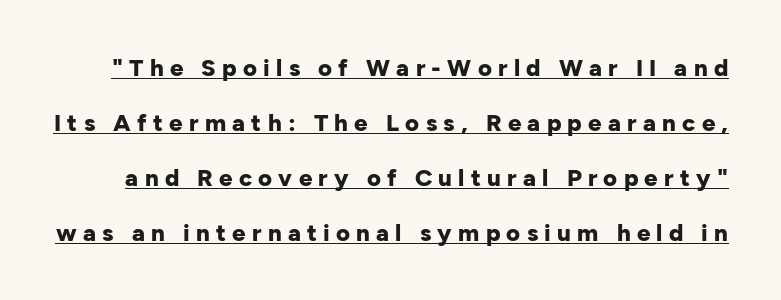
The image shows 24 px bold type, upright; set loose line spacing (2.29x), unusually wide letter spacing (+0.26 em), underlined.
